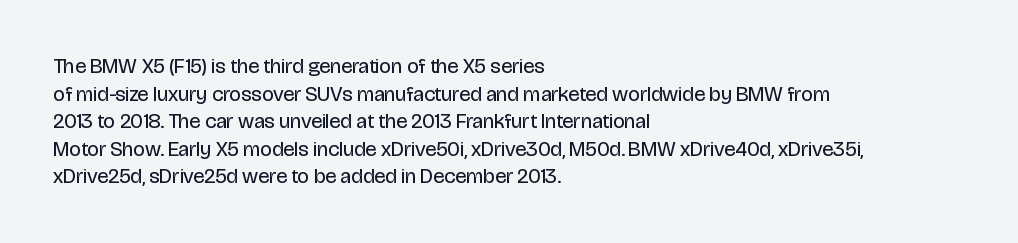
{"italic": "no", "bold": "no", "underline": "no", "align": "left", "line_spacing": "normal", "line_spacing_ratio": 1.31, "letter_spacing": "normal", "letter_spacing_em": 0.0, "glyph_px": 21}
